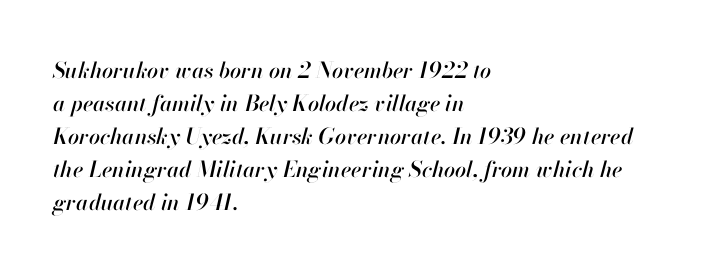
Q: Is the text italic (slanted)? A: Yes, it leans right by about 13 degrees.
Q: Is the text underlined? A: No.
Q: How is the paragraph aligned? A: Left-aligned.
Q: Is the spacing between letters normal or unusually wide? A: Normal.
Q: Is the spacing between lines tight, normal or loose? A: Normal.
